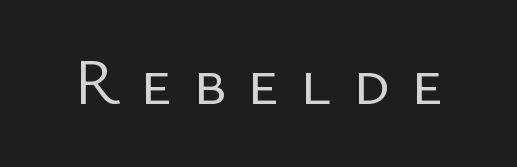
The image shows 66 px regular-weight sans-serif type, upright; set unusually wide letter spacing (+0.32 em), not underlined; low stroke contrast and a medium x-height.
